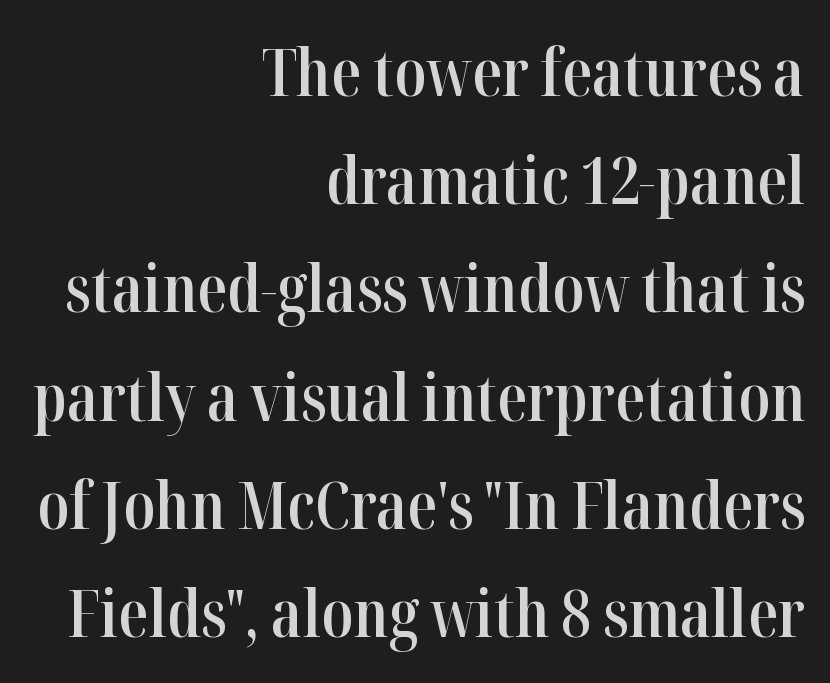
Q: Is the text bold? A: Semi-bold.
Q: Is the text italic (slanted)? A: No, it is upright.
Q: Is the typeface a serif or a sans-serif typeface? A: Serif.
Q: Is the text underlined? A: No.
Q: How is the paragraph aligned? A: Right-aligned.
Q: Is the spacing between letters normal or unusually wide? A: Normal.
Q: Is the spacing between lines tight, normal or loose? A: Normal.
Q: Width (condensed, normal, or wide)? A: Condensed.
Q: Stroke contrast? A: High.
Q: x-height? A: Medium.
Q: Monospaced? A: No.
